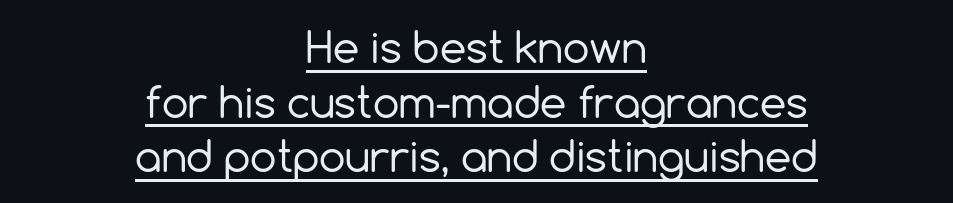
The image shows 42 px regular-weight sans-serif type, upright; set centered, normal line spacing (1.3x), normal letter spacing, underlined; a medium x-height.
